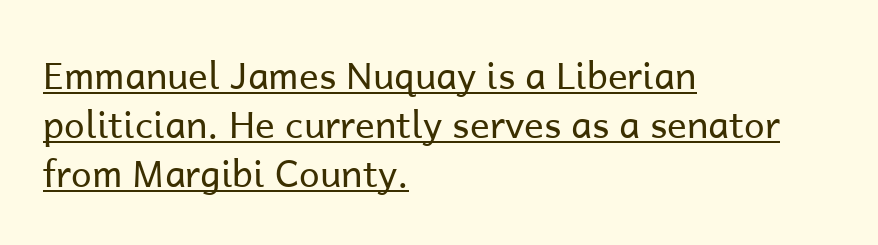
Letter spacing: default. Examine the stroke ends and you'll find no serifs. Alignment: flush left. Is this a fixed-width face? No — the glyphs have proportional, varying widths. Is there an underline? Yes — a line sits under the letters.
